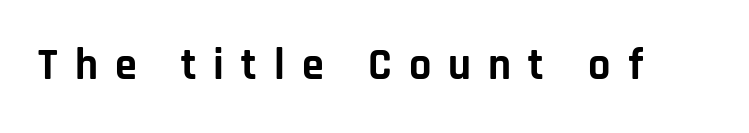
The image shows 44 px bold sans-serif type, upright; set unusually wide letter spacing (+0.39 em), not underlined; low stroke contrast and a large x-height.
